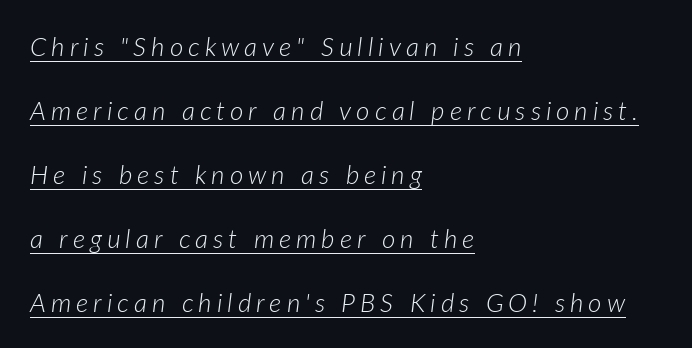
Q: Is the text bold? A: No.
Q: Is the text italic (slanted)? A: Yes, it leans right by about 7 degrees.
Q: Is the text underlined? A: Yes.
Q: How is the paragraph aligned? A: Left-aligned.
Q: Is the spacing between lines tight, normal or loose? A: Loose.
